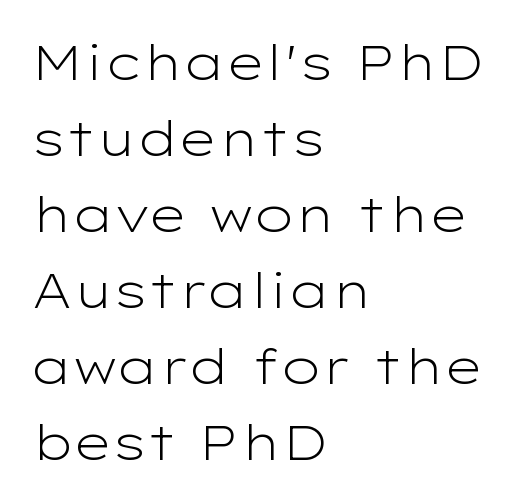
Each line starts at the same left margin while the right side varies. Are there feet on the stems? There aren't — it's a sans. Ordinary non-slanted type is in use. Rule under the text: the space is simply empty. No extra tracking has been applied to these lines. Think of a printed novel: that variable character pitch is what you see here.
